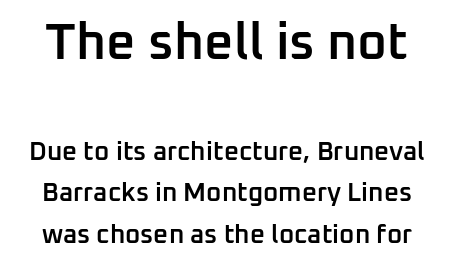
{"serif": "no", "italic": "no", "bold": "semi", "weight": "semibold", "width": "normal", "stroke_contrast": "low", "x_height": "medium", "monospaced": "no", "underline": "no", "line_spacing": "normal", "line_spacing_ratio": 1.58, "letter_spacing": "normal", "letter_spacing_em": 0.0, "larger_block": "first", "size_ratio": 1.96, "glyph_px": 51}
